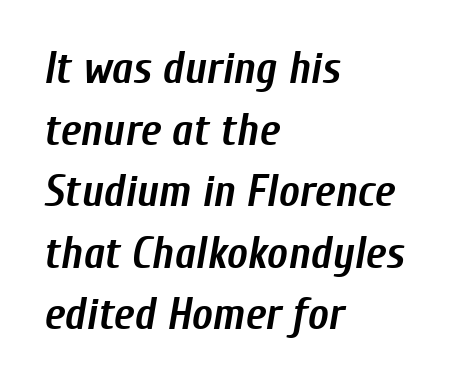
{"italic": "yes", "lean": "right", "slant_degrees": 10, "bold": "yes", "weight": "semibold", "width": "condensed", "stroke_contrast": "low", "x_height": "medium", "monospaced": "no", "underline": "no", "align": "left", "line_spacing": "normal", "line_spacing_ratio": 1.4, "letter_spacing": "normal", "letter_spacing_em": 0.0, "glyph_px": 44}
